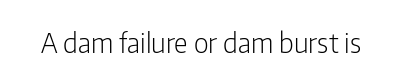
Q: Is the text bold? A: No.
Q: Is the text italic (slanted)? A: No, it is upright.
Q: Is the text underlined? A: No.
Q: Is the spacing between letters normal or unusually wide? A: Normal.
